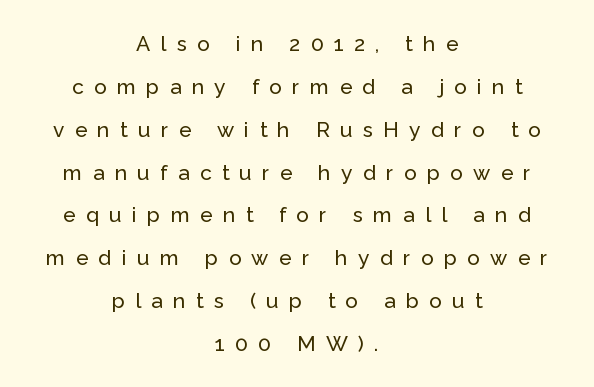
This sample uses expanded letter spacing, leaving extra air between glyphs. Rendered with straight, roman letterforms. A typesetter would call this leading open, well beyond the default. This sample is center-justified, so both line endings float freely. This rendering features lettering with no underline.
